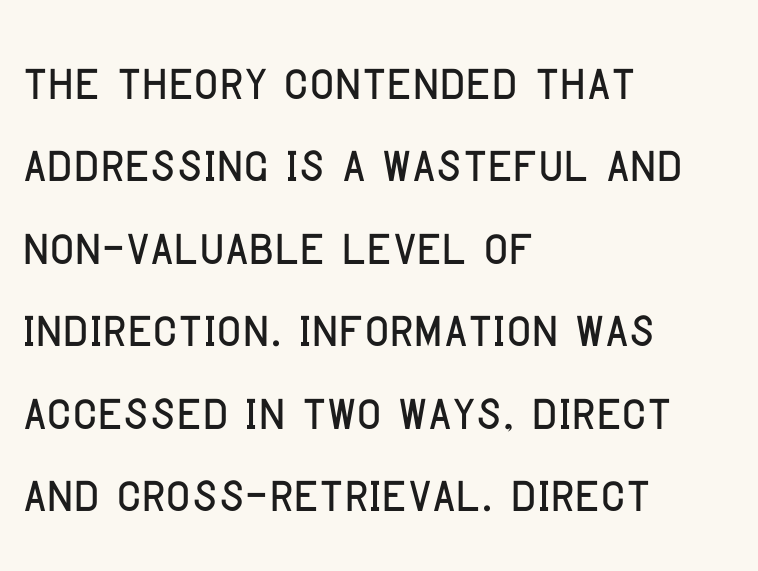
The image shows 67 px condensed sans-serif type, upright; set left-aligned, line spacing 1.23x, normal letter spacing, not underlined; low stroke contrast and a large x-height.
